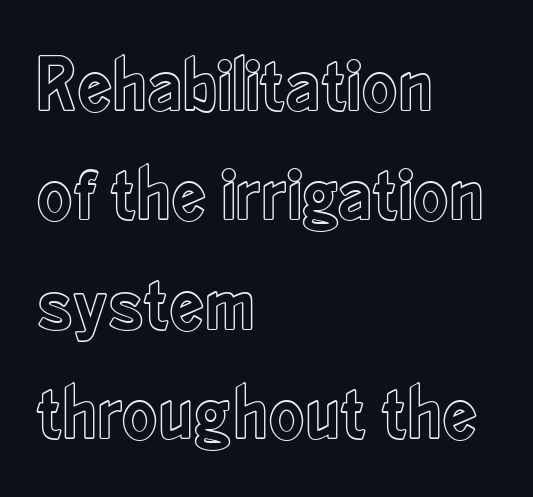
The image shows 77 px condensed type, upright; set left-aligned, normal line spacing (1.42x), normal letter spacing, not underlined; a small x-height.
